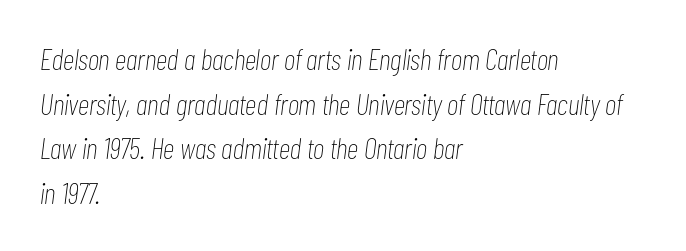
{"italic": "yes", "lean": "right", "slant_degrees": 7, "bold": "no", "weight": "thin", "width": "condensed", "stroke_contrast": "low", "x_height": "medium", "monospaced": "no", "underline": "no", "align": "left", "line_spacing": "normal", "line_spacing_ratio": 1.49, "letter_spacing": "normal", "letter_spacing_em": 0.0, "glyph_px": 30}
